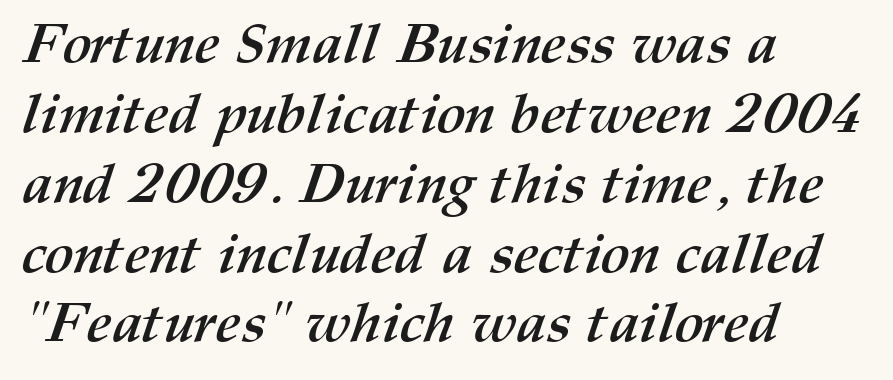
You could not count columns in this text — the font is proportionally spaced. Regarding leading, the lines here are spaced in the standard way. Emphasis by weight is at full strength: bold. Tracking value appears to be zero — textbook default spacing. Has an underline been added? It has not. In CSS terms this would be text-align: left.
